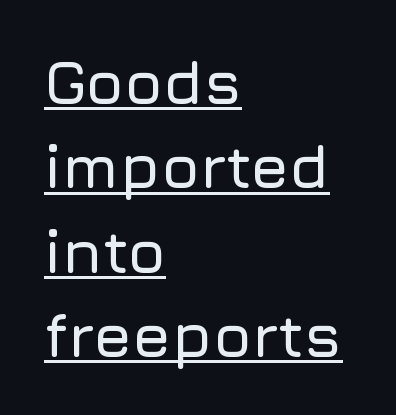
{"serif": "no", "italic": "no", "width": "normal", "stroke_contrast": "low", "x_height": "medium", "monospaced": "no", "underline": "yes", "align": "left", "line_spacing": "normal", "line_spacing_ratio": 1.36, "letter_spacing": "normal", "letter_spacing_em": 0.0, "glyph_px": 62}
